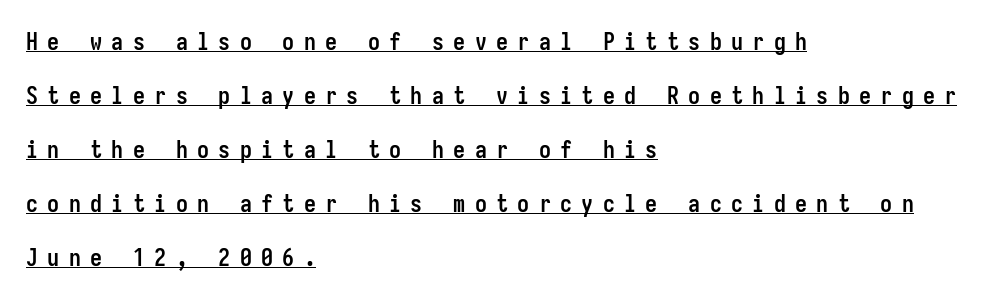
The image shows 24 px bold type, upright; set left-aligned, loose line spacing (2.25x), unusually wide letter spacing (+0.39 em), underlined.
